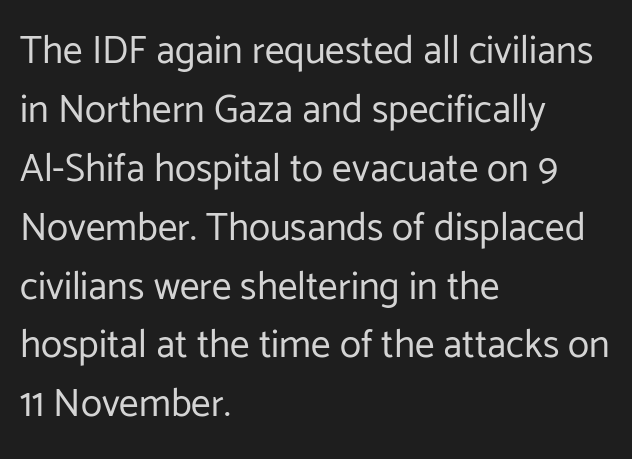
Check where the strokes stop: nothing finishes them off — pure sans. Short note: letters normally spaced. Compared with a typical body face, this is equally light or lighter still. Characters remain perfectly vertical along every line. Each row of text sits above clean, open space.
